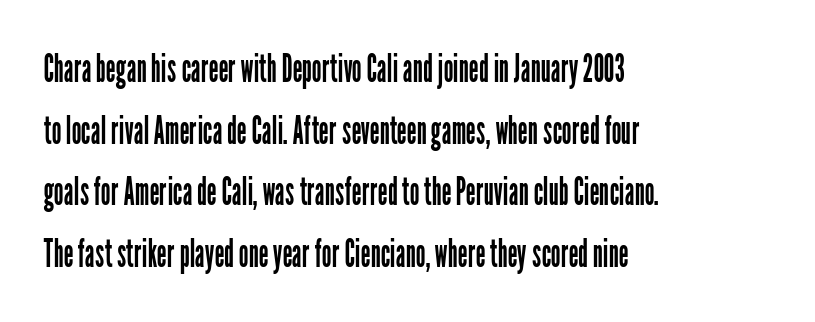
{"serif": "no", "italic": "no", "bold": "no", "weight": "regular", "width": "condensed", "stroke_contrast": "low", "x_height": "medium", "monospaced": "no", "underline": "no", "align": "left", "line_spacing": "normal", "line_spacing_ratio": 1.58, "letter_spacing": "normal", "letter_spacing_em": 0.0, "glyph_px": 39}
